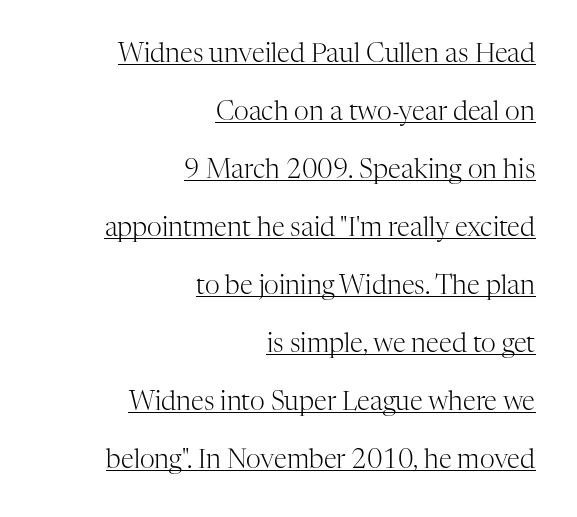
Stroke thickness stays within the range of a standard reading face or lighter. It's the straight-up-and-down kind of type. Decoration check: the copy is underlined. Line spacing here is loose. Notice how the passage keeps a crisp vertical edge on the right only.
